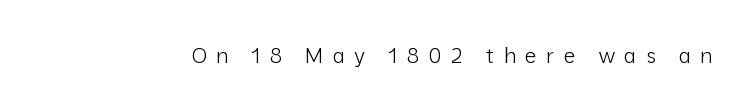
The image shows 21 px text type, upright; set unusually wide letter spacing (+0.43 em), not underlined.
